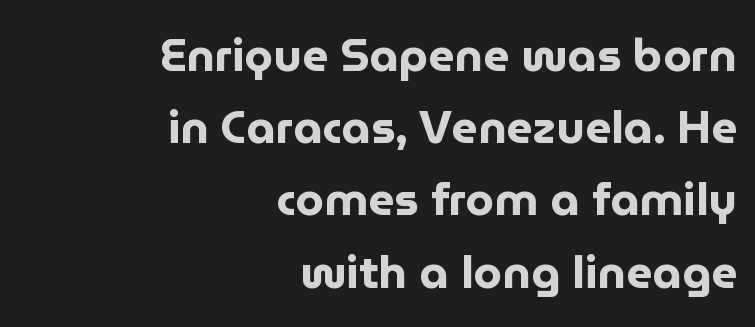
The image shows 46 px bold sans-serif type, upright; set right-aligned, normal line spacing (1.57x), normal letter spacing, not underlined; low stroke contrast and a medium x-height.
